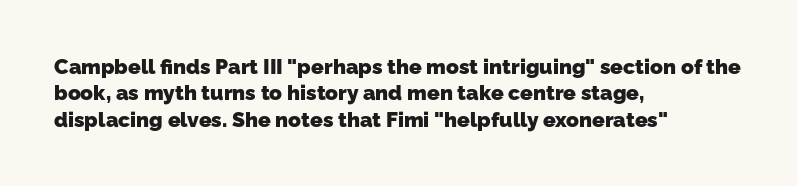
Q: Is the text bold? A: Yes.
Q: Is the text underlined? A: No.
Q: How is the paragraph aligned? A: Left-aligned.
Q: Is the spacing between letters normal or unusually wide? A: Normal.
Q: Is the spacing between lines tight, normal or loose? A: Normal.
